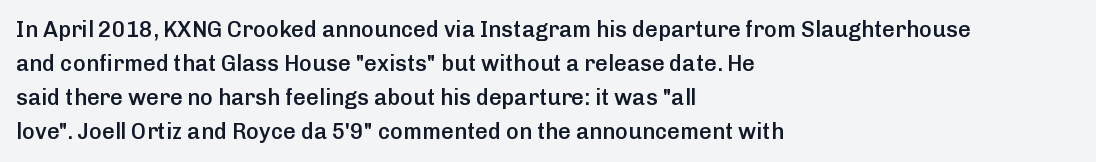
{"italic": "no", "bold": "semi", "underline": "no", "align": "left", "line_spacing": "normal", "line_spacing_ratio": 1.55, "letter_spacing": "normal", "letter_spacing_em": 0.0, "glyph_px": 22}
